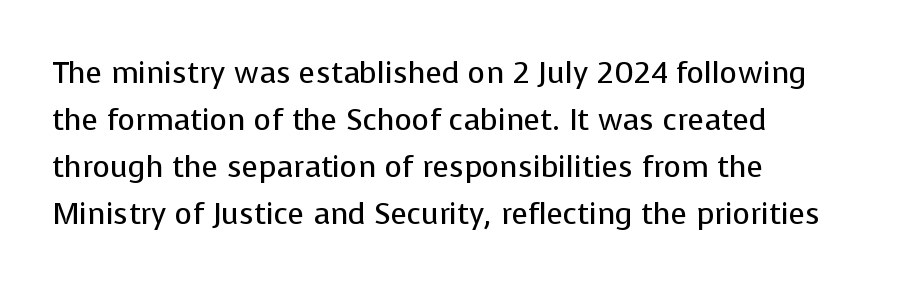
The image shows 30 px regular-weight sans-serif type, upright; set left-aligned, normal line spacing (1.57x), normal letter spacing, not underlined; low stroke contrast and a medium x-height.
